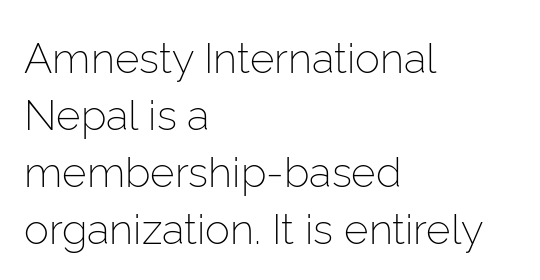
The image shows 42 px light sans-serif type, upright; set left-aligned, normal line spacing (1.36x), normal letter spacing, not underlined; low stroke contrast and a medium x-height.
